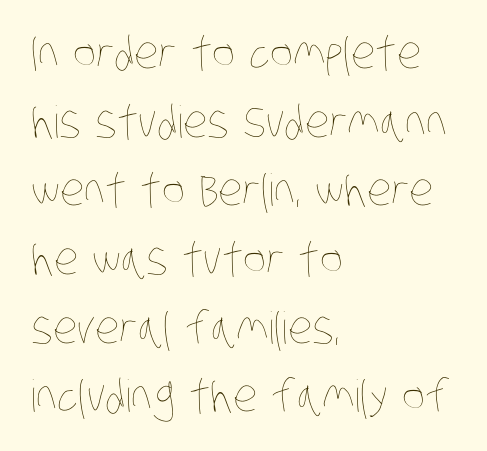
Q: Is the text bold? A: No.
Q: Is the text underlined? A: No.
Q: How is the paragraph aligned? A: Left-aligned.
Q: Is the spacing between letters normal or unusually wide? A: Normal.
Q: Is the spacing between lines tight, normal or loose? A: Normal.
Q: Width (condensed, normal, or wide)? A: Condensed.
Q: Stroke contrast? A: Low.
Q: x-height? A: Large.
Q: Monospaced? A: No.
